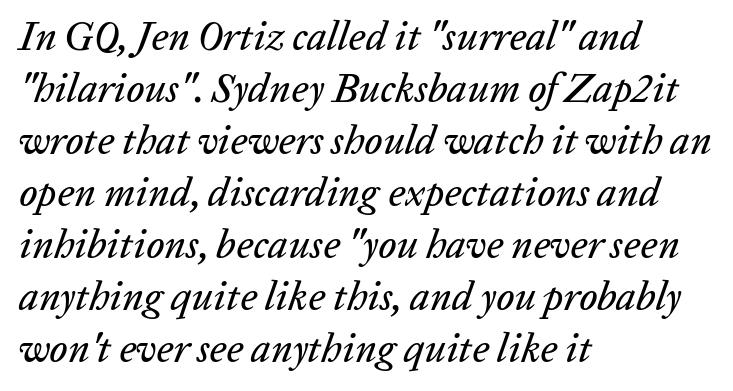
Q: Is the text italic (slanted)? A: Yes, it leans right by about 20 degrees.
Q: Is the text underlined? A: No.
Q: How is the paragraph aligned? A: Left-aligned.
Q: Is the spacing between letters normal or unusually wide? A: Normal.
Q: Is the spacing between lines tight, normal or loose? A: Normal.
Q: Width (condensed, normal, or wide)? A: Normal.
Q: Stroke contrast? A: Low.
Q: x-height? A: Medium.
Q: Monospaced? A: No.
